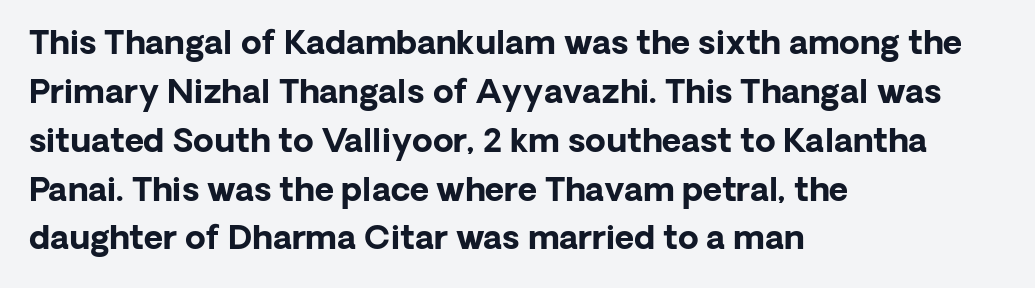
The image shows 33 px bold sans-serif type, upright; set left-aligned, normal line spacing (1.48x), normal letter spacing, not underlined; low stroke contrast and a medium x-height.
